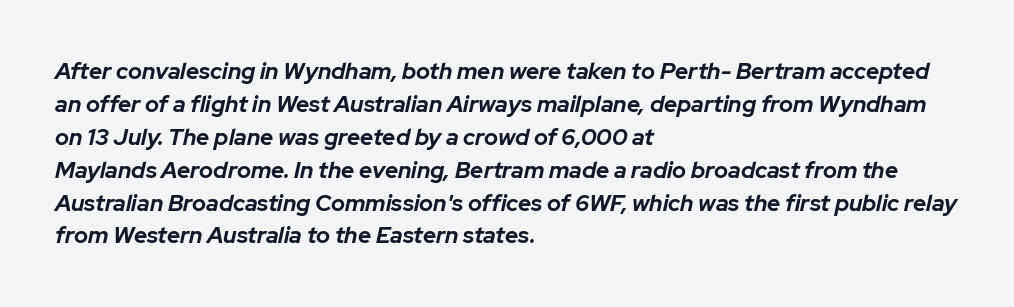
Q: Is the text bold? A: Yes.
Q: Is the text italic (slanted)? A: Yes, it leans right by about 12 degrees.
Q: Is the text underlined? A: No.
Q: How is the paragraph aligned? A: Left-aligned.
Q: Is the spacing between letters normal or unusually wide? A: Normal.
Q: Is the spacing between lines tight, normal or loose? A: Normal.
